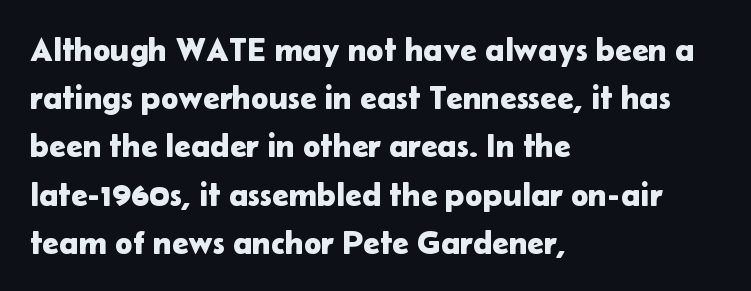
{"serif": "no", "italic": "no", "width": "normal", "stroke_contrast": "low", "x_height": "medium", "monospaced": "no", "underline": "no", "align": "left", "line_spacing": "normal", "line_spacing_ratio": 1.46, "letter_spacing": "normal", "letter_spacing_em": 0.0, "glyph_px": 33}
